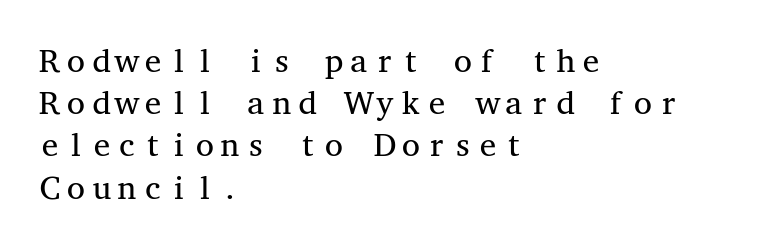
The image shows 33 px regular-weight, wide serif type, upright, monospaced; set left-aligned, normal line spacing (1.28x), normal letter spacing, not underlined; medium stroke contrast and a medium x-height.
